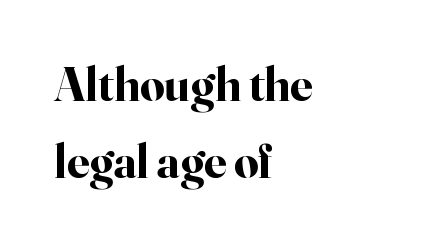
The image shows 48 px bold serif type, upright; set left-aligned, normal line spacing (1.61x), normal letter spacing, not underlined; high stroke contrast and a small x-height.
